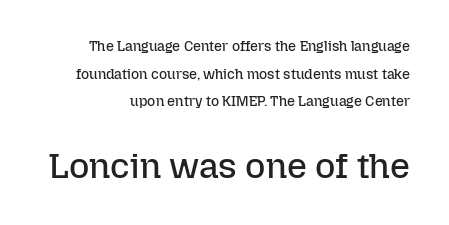
The letters stand upright; this is a roman face. A typesetter would call this zero additional tracking. The face used here is proportionally spaced, like ordinary book or web type. The leading is generous, giving the passage an open texture. The words here are not underlined.
